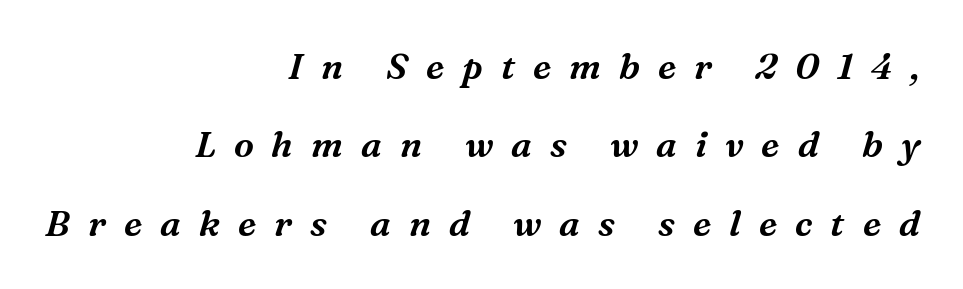
{"serif": "yes", "italic": "yes", "lean": "right", "slant_degrees": 16, "width": "normal", "stroke_contrast": "medium", "x_height": "medium", "monospaced": "no", "underline": "no", "align": "right", "line_spacing": "loose", "line_spacing_ratio": 2.18, "letter_spacing": "wide", "letter_spacing_em": 0.5, "glyph_px": 36}
